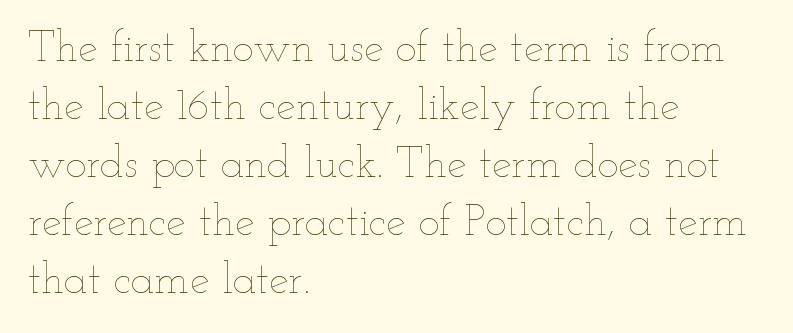
Q: Is the text bold? A: No.
Q: Is the text italic (slanted)? A: No, it is upright.
Q: Is the text underlined? A: No.
Q: How is the paragraph aligned? A: Left-aligned.
Q: Is the spacing between letters normal or unusually wide? A: Normal.
Q: Is the spacing between lines tight, normal or loose? A: Normal.
Q: Width (condensed, normal, or wide)? A: Wide.
Q: Stroke contrast? A: Low.
Q: x-height? A: Small.
Q: Monospaced? A: No.
